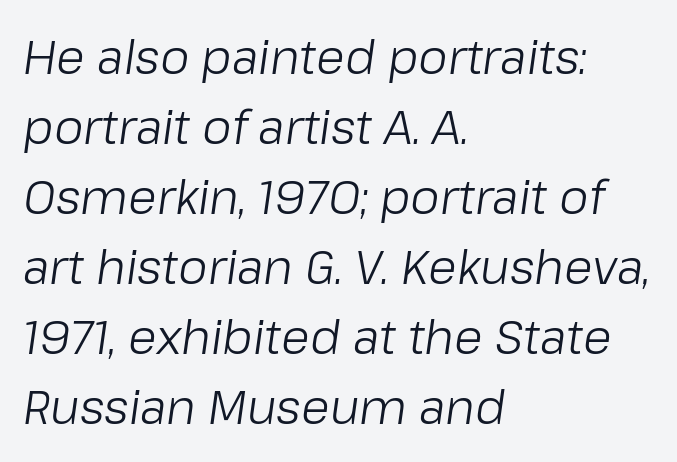
Q: Is the text bold? A: No.
Q: Is the text italic (slanted)? A: Yes, it leans right by about 8 degrees.
Q: Is the text underlined? A: No.
Q: How is the paragraph aligned? A: Left-aligned.
Q: Is the spacing between letters normal or unusually wide? A: Normal.
Q: Is the spacing between lines tight, normal or loose? A: Normal.
Q: Width (condensed, normal, or wide)? A: Normal.
Q: Stroke contrast? A: Low.
Q: x-height? A: Medium.
Q: Monospaced? A: No.
